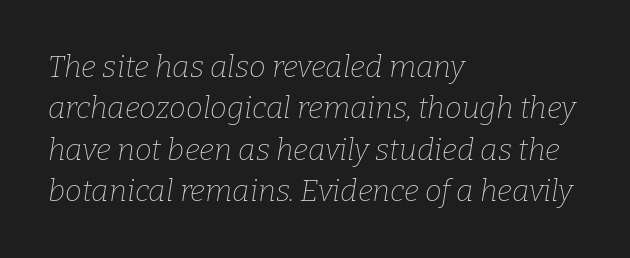
{"serif": "yes", "italic": "yes", "lean": "right", "slant_degrees": 9, "bold": "no", "weight": "thin", "width": "normal", "stroke_contrast": "low", "x_height": "medium", "monospaced": "no", "underline": "no", "align": "left", "line_spacing": "normal", "line_spacing_ratio": 1.38, "letter_spacing": "normal", "letter_spacing_em": 0.0, "glyph_px": 30}
